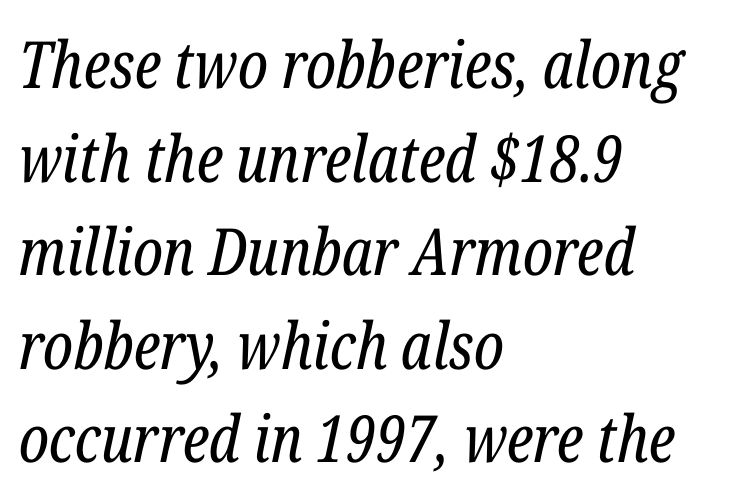
The image shows 65 px regular-weight, condensed serif type, italic (leaning right); set left-aligned, normal line spacing (1.44x), normal letter spacing, not underlined; low stroke contrast and a medium x-height.
